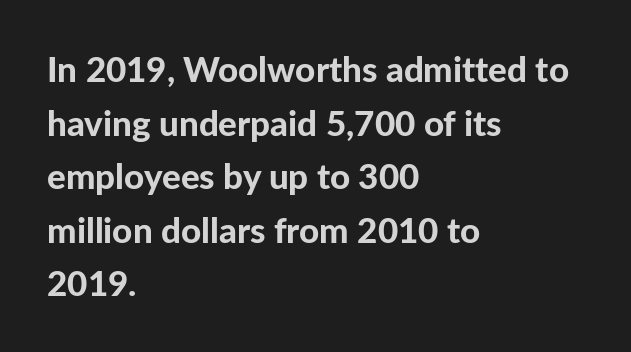
Q: Is the text bold? A: Yes.
Q: Is the text italic (slanted)? A: No, it is upright.
Q: Is the typeface a serif or a sans-serif typeface? A: Sans-serif.
Q: Is the text underlined? A: No.
Q: How is the paragraph aligned? A: Left-aligned.
Q: Is the spacing between letters normal or unusually wide? A: Normal.
Q: Is the spacing between lines tight, normal or loose? A: Normal.
Q: Width (condensed, normal, or wide)? A: Normal.
Q: Stroke contrast? A: Low.
Q: x-height? A: Medium.
Q: Monospaced? A: No.
